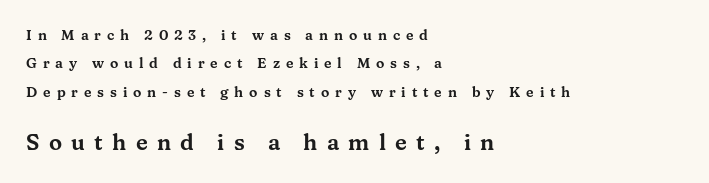
Q: Is the text italic (slanted)? A: No, it is upright.
Q: Is the text underlined? A: No.
Q: How is the paragraph aligned? A: Left-aligned.
Q: Is the spacing between letters normal or unusually wide? A: Unusually wide.
Q: Is the spacing between lines tight, normal or loose? A: Loose.
Q: Which block of text is set in a larger size, the first (top) or the second (bottom)? A: The second (bottom) one.
